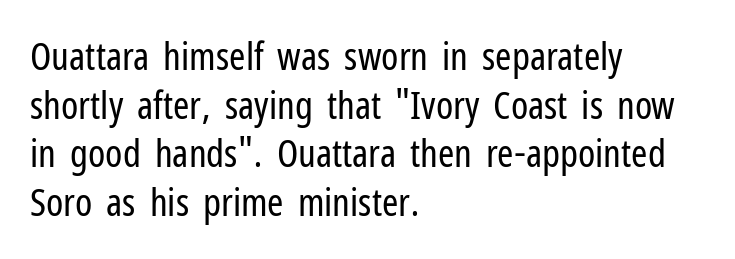
{"serif": "no", "italic": "no", "bold": "no", "weight": "regular", "width": "condensed", "stroke_contrast": "low", "x_height": "medium", "monospaced": "no", "underline": "no", "align": "left", "line_spacing": "normal", "line_spacing_ratio": 1.25, "letter_spacing": "normal", "letter_spacing_em": 0.0, "glyph_px": 39}
